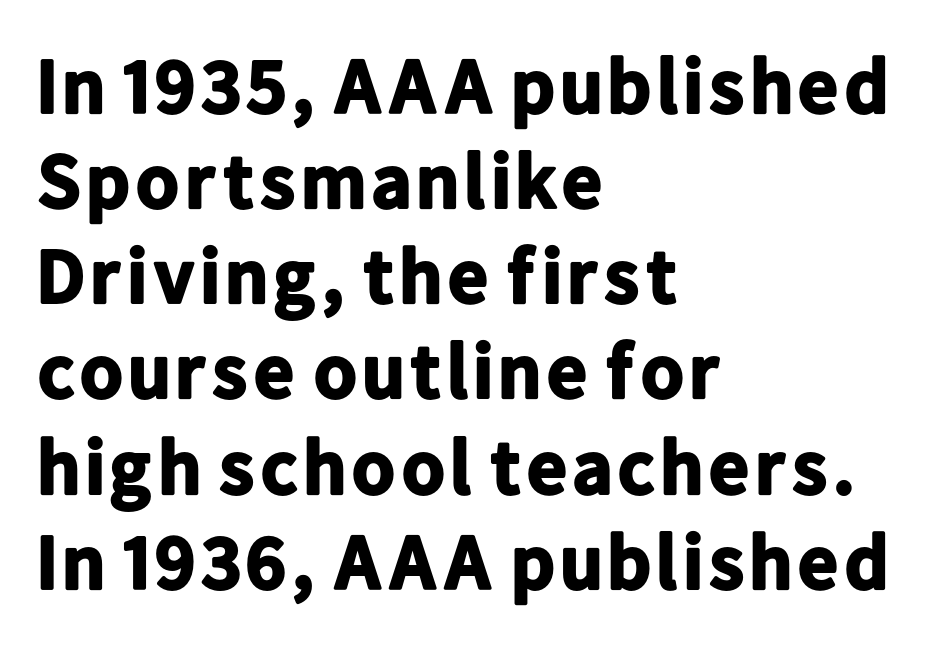
The image shows 78 px bold sans-serif type, upright; set left-aligned, line spacing 1.22x, normal letter spacing, not underlined; low stroke contrast and a medium x-height.
